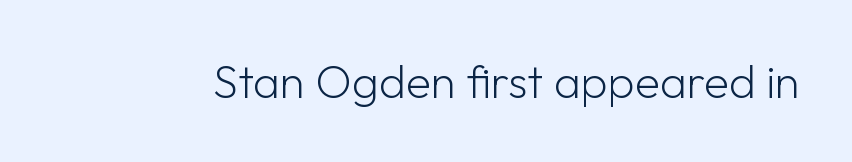
Q: Is the text bold? A: No.
Q: Is the text italic (slanted)? A: No, it is upright.
Q: Is the typeface a serif or a sans-serif typeface? A: Sans-serif.
Q: Is the text underlined? A: No.
Q: Is the spacing between letters normal or unusually wide? A: Normal.
Q: Width (condensed, normal, or wide)? A: Normal.
Q: Stroke contrast? A: Low.
Q: x-height? A: Medium.
Q: Monospaced? A: No.
